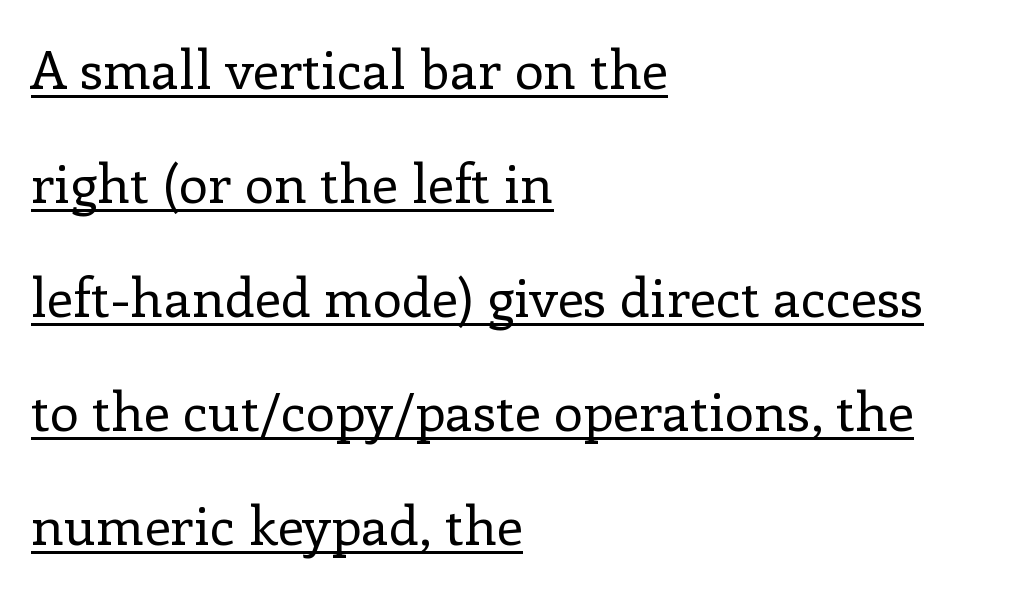
The image shows 53 px regular-weight serif type, upright; set left-aligned, loose line spacing (2.15x), normal letter spacing, underlined; low stroke contrast and a medium x-height.
